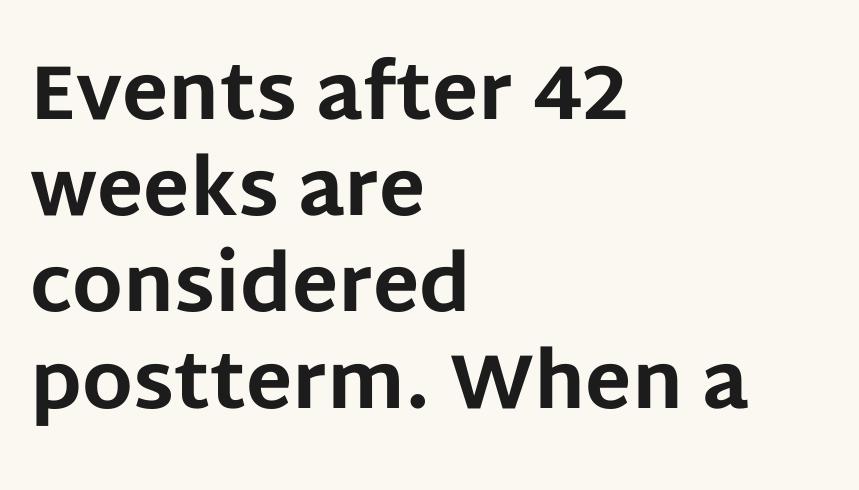
The letters stand upright; this is a roman face. Character widths vary here, with narrow letters taking less room than wide ones. Here the glyphs are tracked normally, forming tight word shapes. These lines are composed in type without serifs.
